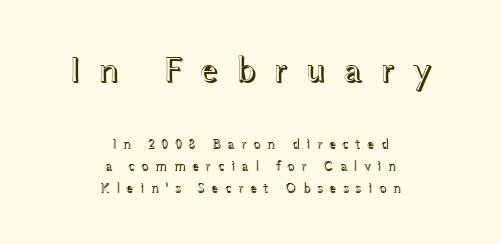
Q: Is the text italic (slanted)? A: No, it is upright.
Q: Is the text underlined? A: No.
Q: How is the paragraph aligned? A: Centered.
Q: Is the spacing between letters normal or unusually wide? A: Unusually wide.
Q: Is the spacing between lines tight, normal or loose? A: Normal.
Q: Which block of text is set in a larger size, the first (top) or the second (bottom)? A: The first (top) one.
Q: Width (condensed, normal, or wide)? A: Wide.
Q: x-height? A: Medium.
Q: Monospaced? A: No.
